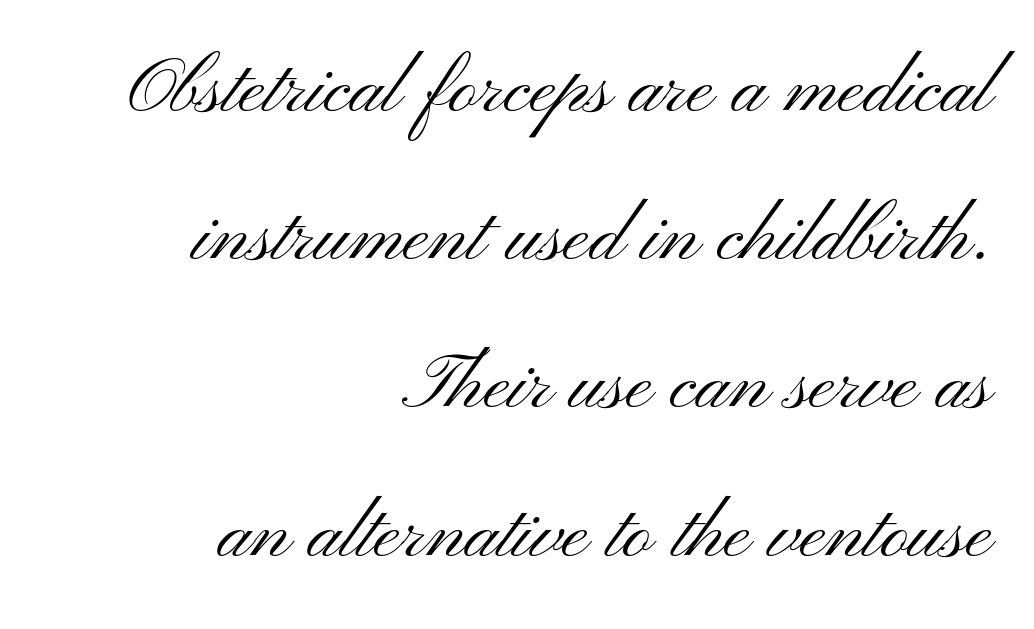
{"serif": "no", "bold": "no", "weight": "light", "width": "wide", "stroke_contrast": "medium", "x_height": "small", "monospaced": "no", "underline": "no", "align": "right", "line_spacing": "loose", "line_spacing_ratio": 1.9, "letter_spacing": "normal", "letter_spacing_em": 0.0, "glyph_px": 78}
